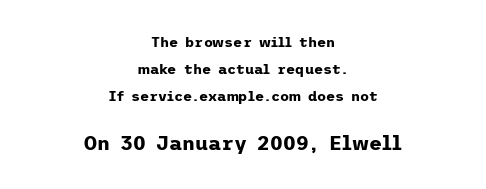
If you squint, the bottom block still reads clearly — it's the larger of the two. These lines are centered, leaving both edges ragged. Emphasis by weight is at full strength: bold. Vertical spacing — loose. The line texture is even and compact thanks to regular tracking.
